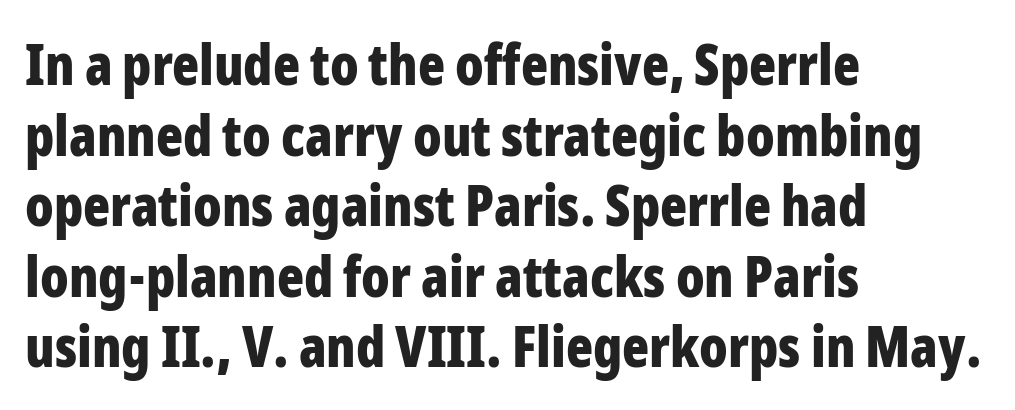
The image shows 56 px bold, condensed sans-serif type, upright; set left-aligned, normal line spacing (1.26x), normal letter spacing, not underlined; low stroke contrast and a medium x-height.
